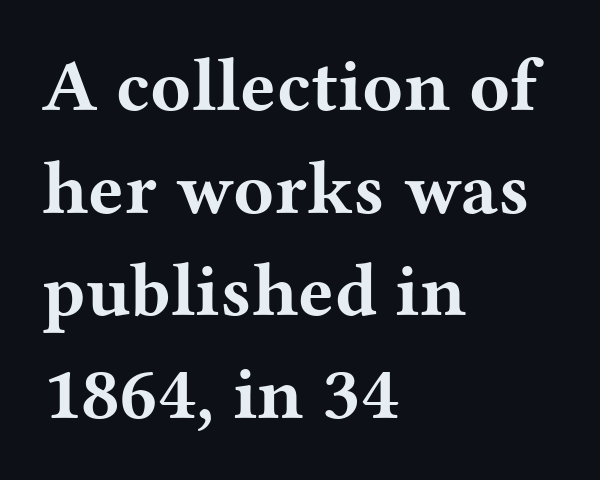
{"serif": "yes", "italic": "no", "bold": "yes", "weight": "bold", "width": "wide", "stroke_contrast": "medium", "x_height": "medium", "monospaced": "no", "underline": "no", "align": "left", "line_spacing": "normal", "line_spacing_ratio": 1.37, "letter_spacing": "normal", "letter_spacing_em": 0.0, "glyph_px": 75}
